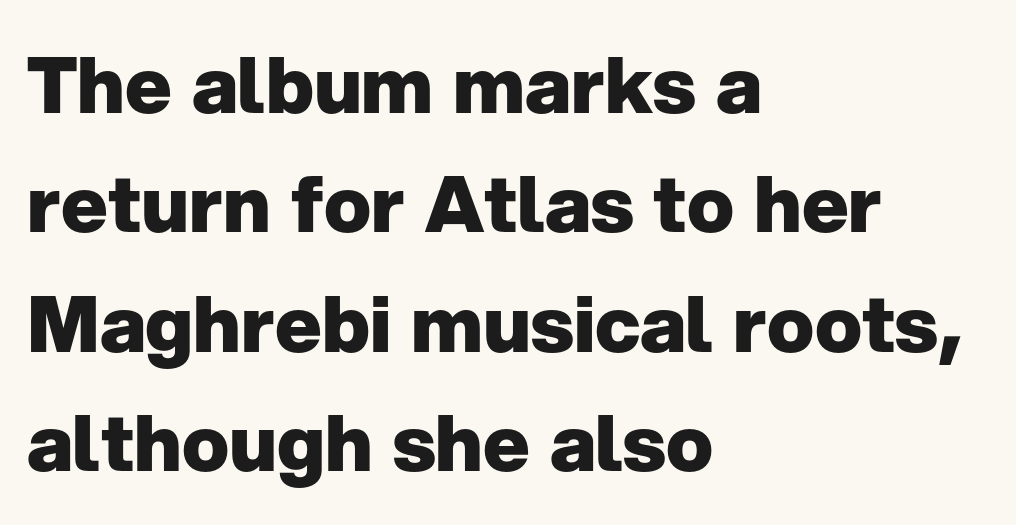
Is this a fixed-width face? No — the glyphs have proportional, varying widths. You'd pick this weight for a headline — it's a proper bold. Characters remain perfectly vertical along every line. Anything drawn beneath the words? Only blank space. These lines are composed in type without serifs. In CSS terms this would be text-align: left.
